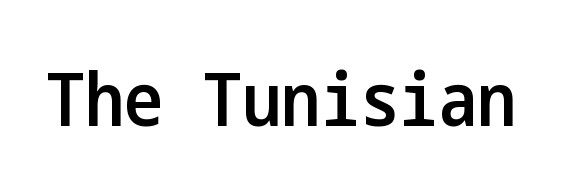
Q: Is the text bold? A: Semi-bold.
Q: Is the text italic (slanted)? A: No, it is upright.
Q: Is the typeface a serif or a sans-serif typeface? A: Sans-serif.
Q: Is the text underlined? A: No.
Q: Is the spacing between letters normal or unusually wide? A: Normal.
Q: Width (condensed, normal, or wide)? A: Condensed.
Q: Stroke contrast? A: Low.
Q: x-height? A: Medium.
